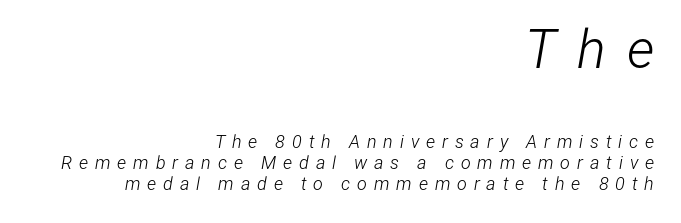
The image shows 54 px light, condensed type, italic (leaning right); set right-aligned, line spacing 1.18x, unusually wide letter spacing (+0.38 em), not underlined; the first (top) block is 3.0x larger; low stroke contrast and a medium x-height.
